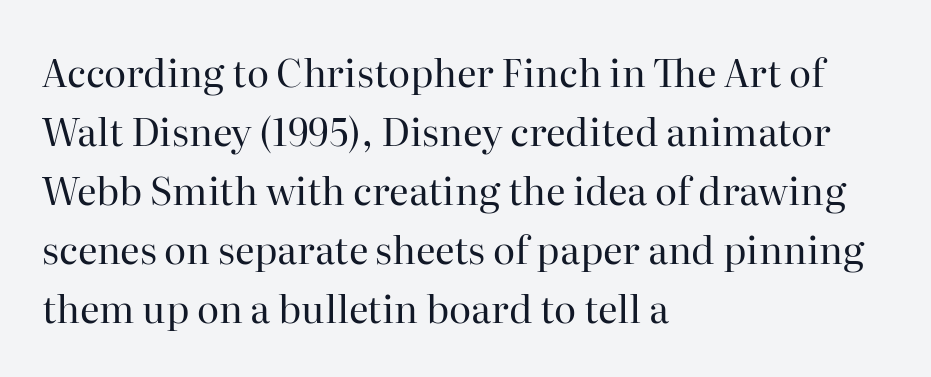
Lines of text with bare space underneath. These lines are rendered in a variable-pitch font. The weight would be labelled regular, book, light, or lighter still. The letters stand straight up with perfectly vertical stems.
